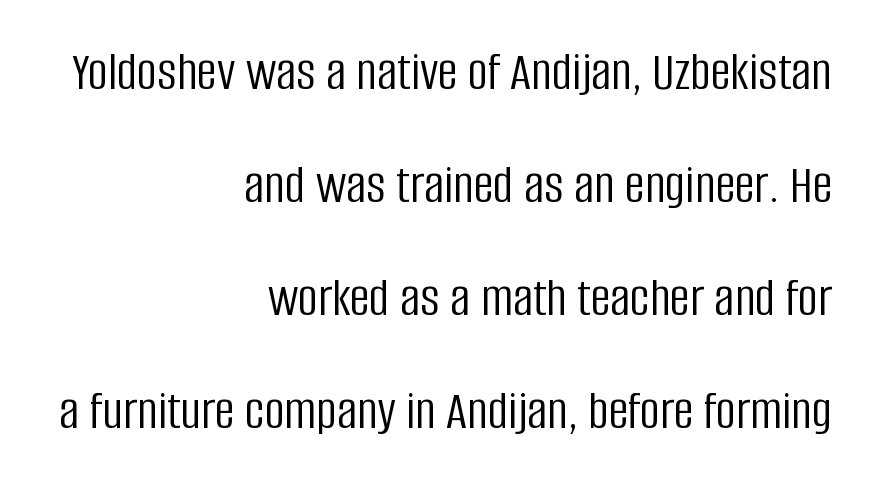
Q: Is the text bold? A: No.
Q: Is the text italic (slanted)? A: No, it is upright.
Q: Is the typeface a serif or a sans-serif typeface? A: Sans-serif.
Q: Is the text underlined? A: No.
Q: How is the paragraph aligned? A: Right-aligned.
Q: Is the spacing between letters normal or unusually wide? A: Normal.
Q: Is the spacing between lines tight, normal or loose? A: Loose.
Q: Width (condensed, normal, or wide)? A: Condensed.
Q: Stroke contrast? A: Low.
Q: x-height? A: Large.
Q: Monospaced? A: No.
